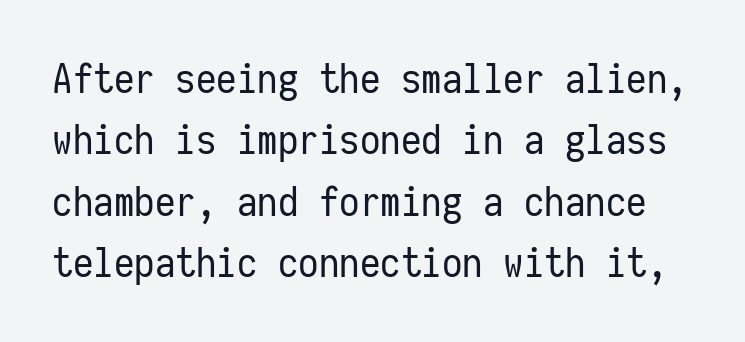
{"serif": "no", "italic": "no", "bold": "no", "weight": "regular", "width": "condensed", "stroke_contrast": "low", "x_height": "medium", "monospaced": "yes", "underline": "no", "line_spacing": "normal", "line_spacing_ratio": 1.5, "letter_spacing": "normal", "letter_spacing_em": 0.0, "glyph_px": 41}
